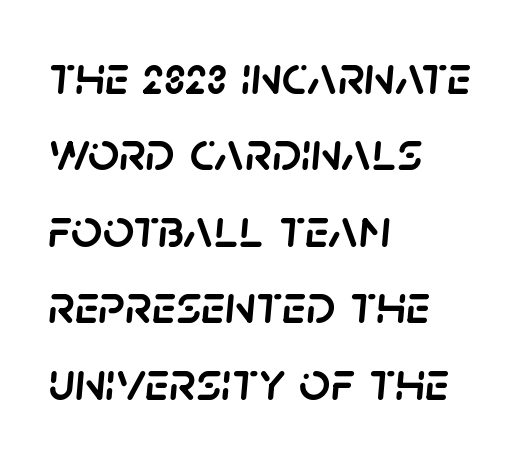
{"italic": "yes", "lean": "right", "slant_degrees": 5, "width": "normal", "stroke_contrast": "low", "x_height": "large", "monospaced": "no", "underline": "no", "align": "left", "line_spacing": "normal", "line_spacing_ratio": 1.39, "letter_spacing": "normal", "letter_spacing_em": 0.0, "glyph_px": 55}
